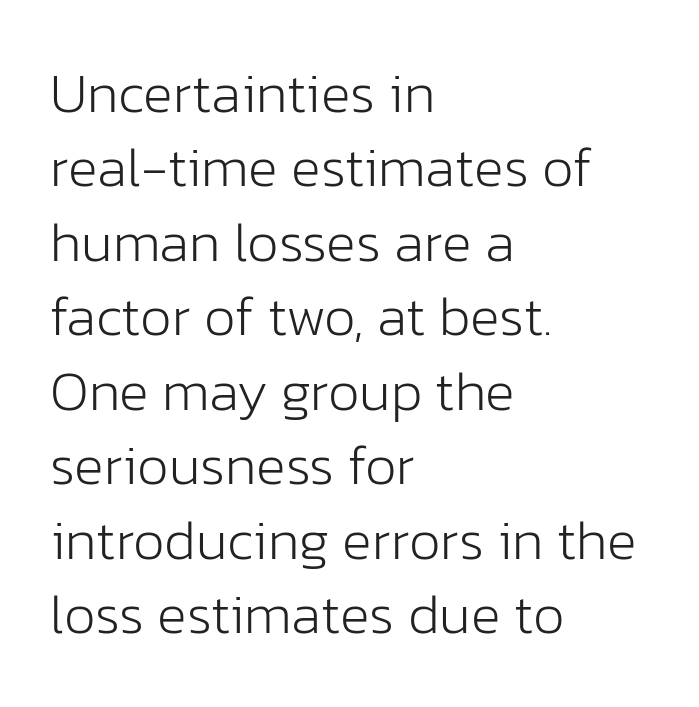
Q: Is the text bold? A: No.
Q: Is the text italic (slanted)? A: No, it is upright.
Q: Is the typeface a serif or a sans-serif typeface? A: Sans-serif.
Q: Is the text underlined? A: No.
Q: How is the paragraph aligned? A: Left-aligned.
Q: Is the spacing between letters normal or unusually wide? A: Normal.
Q: Is the spacing between lines tight, normal or loose? A: Normal.
Q: Width (condensed, normal, or wide)? A: Normal.
Q: Stroke contrast? A: Low.
Q: x-height? A: Medium.
Q: Monospaced? A: No.
